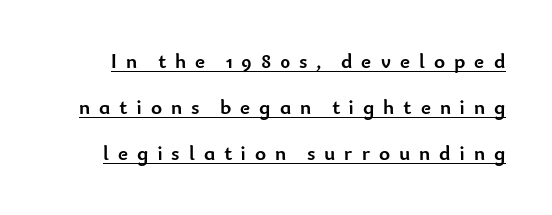
Q: Is the text bold? A: Yes.
Q: Is the text italic (slanted)? A: No, it is upright.
Q: Is the text underlined? A: Yes.
Q: Is the spacing between letters normal or unusually wide? A: Unusually wide.
Q: Is the spacing between lines tight, normal or loose? A: Loose.
